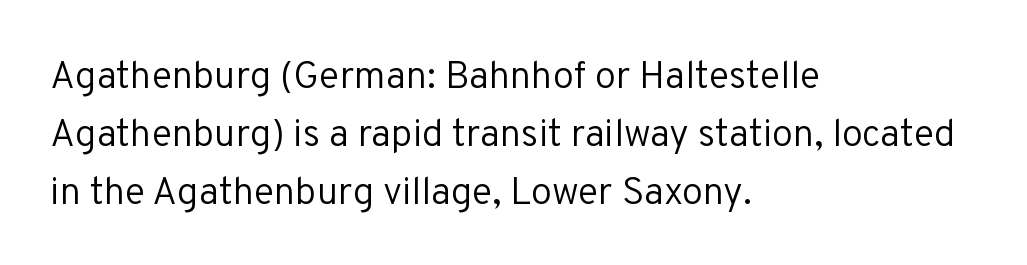
Q: Is the text bold? A: No.
Q: Is the text italic (slanted)? A: No, it is upright.
Q: Is the typeface a serif or a sans-serif typeface? A: Sans-serif.
Q: Is the text underlined? A: No.
Q: How is the paragraph aligned? A: Left-aligned.
Q: Is the spacing between letters normal or unusually wide? A: Normal.
Q: Is the spacing between lines tight, normal or loose? A: Normal.
Q: Width (condensed, normal, or wide)? A: Normal.
Q: Stroke contrast? A: Low.
Q: x-height? A: Medium.
Q: Monospaced? A: No.
